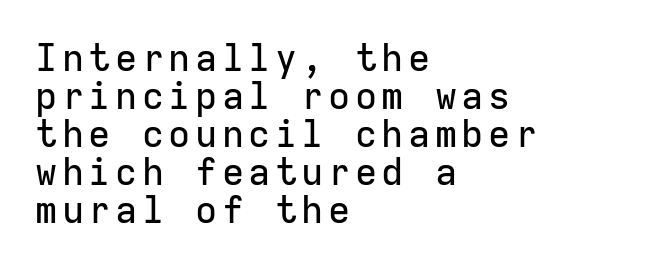
Students, observe: this is what under-led, compact text looks like. Plain, unruled lines of type. Letterform terminals end flat and unadorned throughout the passage. This is the regular roman posture of the typeface. Every row of glyphs begins at an identical x-position on the left. The face used here is monospaced, like something from a code editor.
